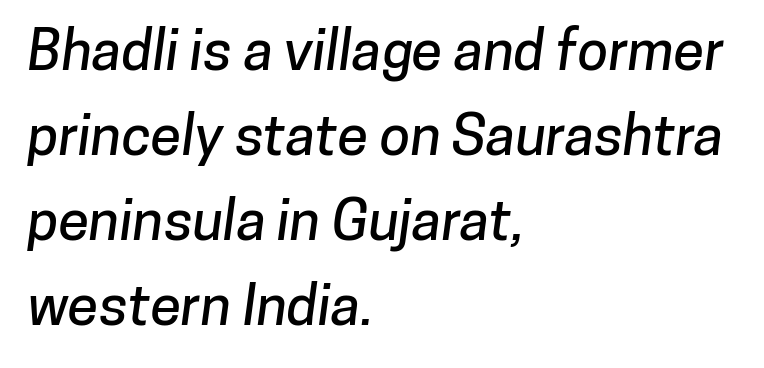
Check under the words: just untouched page. Horizontally, the lines are justified to the leading edge only. Does the leading feel generous? No, just average. Inter-character spacing is left at the font's built-in metrics.
